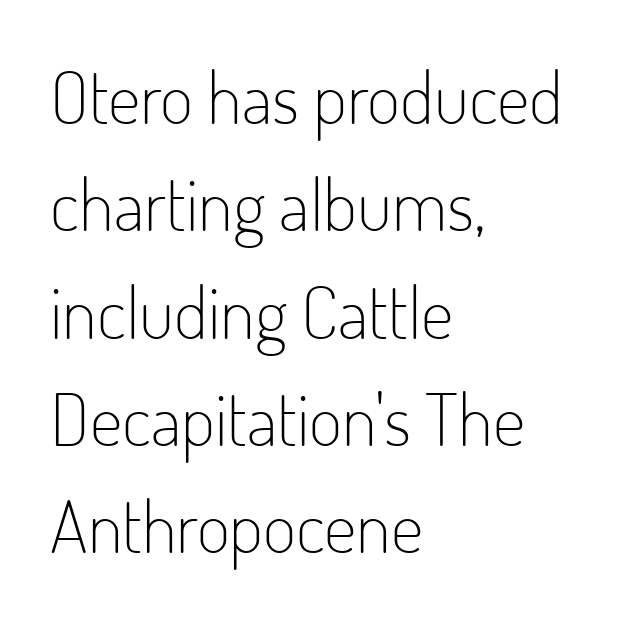
The image shows 72 px light, condensed sans-serif type, upright; set left-aligned, normal line spacing (1.49x), normal letter spacing, not underlined; low stroke contrast and a small x-height.
